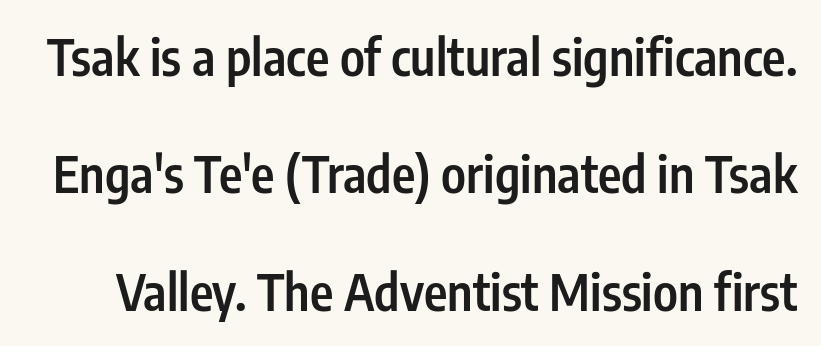
{"serif": "no", "italic": "no", "bold": "semi", "weight": "semibold", "width": "condensed", "stroke_contrast": "low", "x_height": "medium", "monospaced": "no", "underline": "no", "line_spacing": "loose", "line_spacing_ratio": 2.35, "letter_spacing": "normal", "letter_spacing_em": 0.0, "glyph_px": 50}
